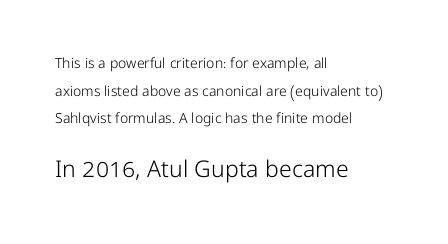
The image shows 23 px text type, upright; set left-aligned, loose line spacing (1.98x), normal letter spacing, not underlined; the second (bottom) block is 1.64x larger.
